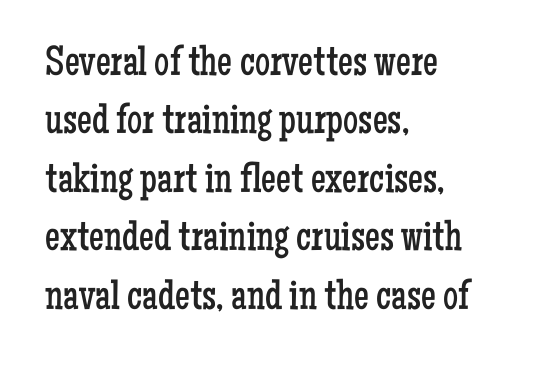
The image shows 42 px regular-weight, condensed serif type, upright; set left-aligned, normal line spacing (1.39x), normal letter spacing, not underlined; low stroke contrast and a medium x-height.
